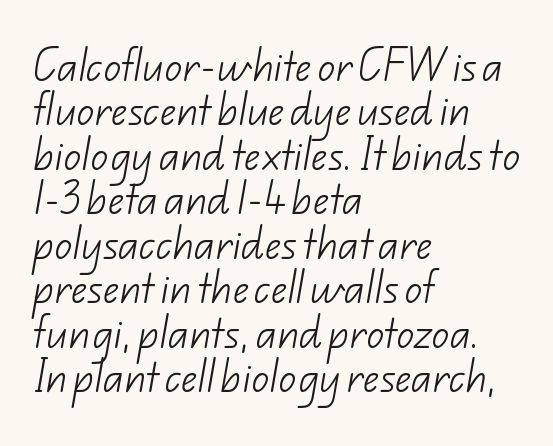
Q: Is the text bold? A: No.
Q: Is the typeface a serif or a sans-serif typeface? A: Sans-serif.
Q: Is the text underlined? A: No.
Q: How is the paragraph aligned? A: Left-aligned.
Q: Is the spacing between letters normal or unusually wide? A: Normal.
Q: Is the spacing between lines tight, normal or loose? A: Normal.
Q: Width (condensed, normal, or wide)? A: Normal.
Q: Stroke contrast? A: Low.
Q: x-height? A: Small.
Q: Monospaced? A: No.
